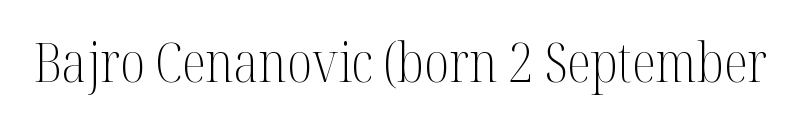
Looks like regular typesetting: each glyph gets only the width it needs. No extra tracking has been applied to these lines. Underlining? Definitely not there. A quiet, ordinary-to-light weight characterises the typeface. Nope, not italic — everything's standing straight.
